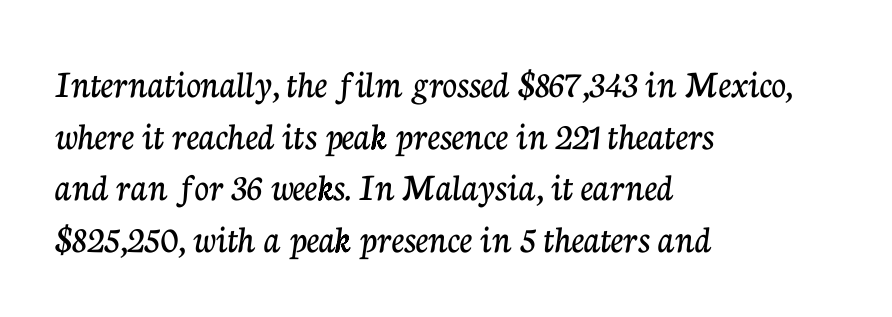
Q: Is the text italic (slanted)? A: Yes.
Q: Is the typeface a serif or a sans-serif typeface? A: Serif.
Q: Is the text underlined? A: No.
Q: How is the paragraph aligned? A: Left-aligned.
Q: Is the spacing between letters normal or unusually wide? A: Normal.
Q: Is the spacing between lines tight, normal or loose? A: Normal.
Q: Width (condensed, normal, or wide)? A: Normal.
Q: Stroke contrast? A: Low.
Q: x-height? A: Medium.
Q: Monospaced? A: No.
